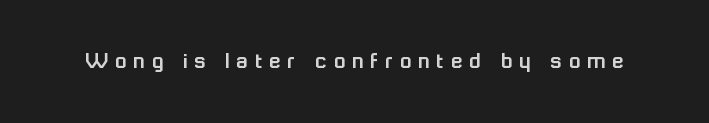
The image shows 24 px text type, upright; set unusually wide letter spacing (+0.28 em), not underlined.
